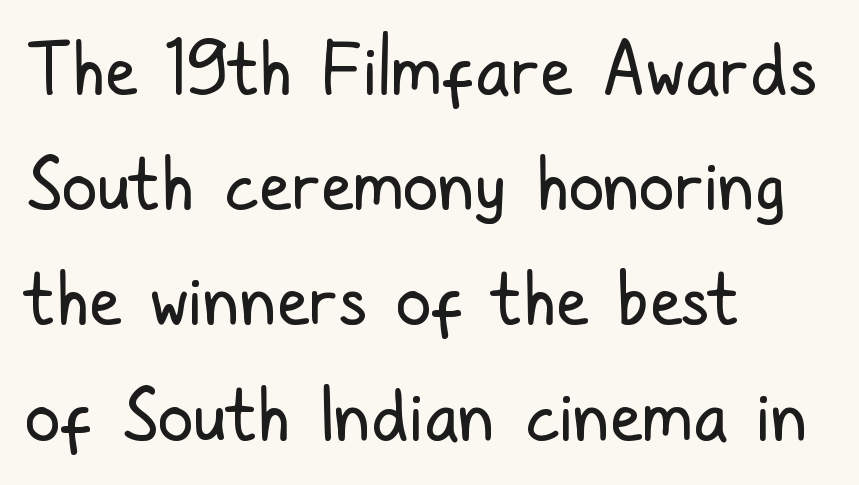
{"serif": "no", "italic": "no", "bold": "no", "weight": "regular", "width": "condensed", "stroke_contrast": "low", "x_height": "medium", "monospaced": "no", "underline": "no", "align": "left", "line_spacing": "normal", "line_spacing_ratio": 1.6, "letter_spacing": "normal", "letter_spacing_em": 0.0, "glyph_px": 72}
